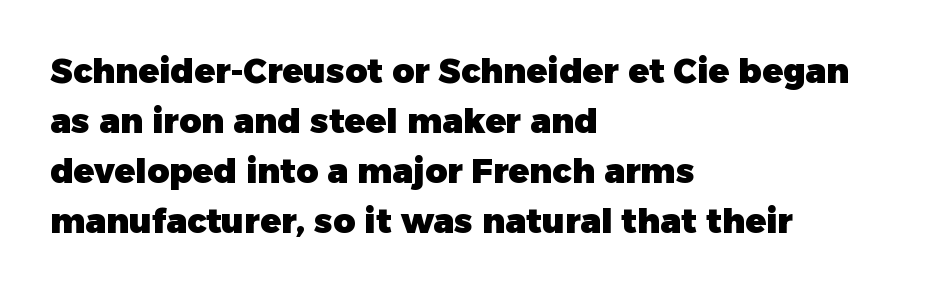
The image shows 34 px heavy sans-serif type, upright; set left-aligned, normal line spacing (1.47x), normal letter spacing, not underlined; low stroke contrast and a medium x-height.
